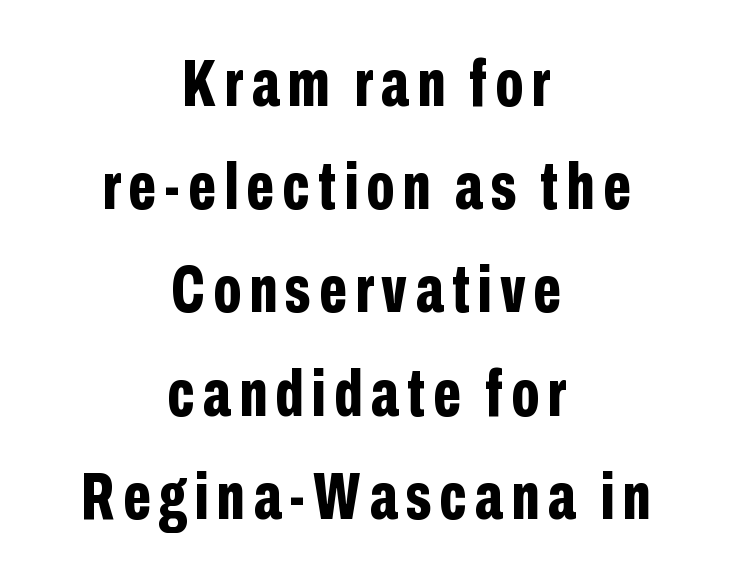
{"serif": "no", "italic": "no", "bold": "yes", "weight": "bold", "width": "condensed", "stroke_contrast": "low", "x_height": "medium", "monospaced": "no", "underline": "no", "align": "center", "line_spacing": "normal", "line_spacing_ratio": 1.54, "glyph_px": 67}
